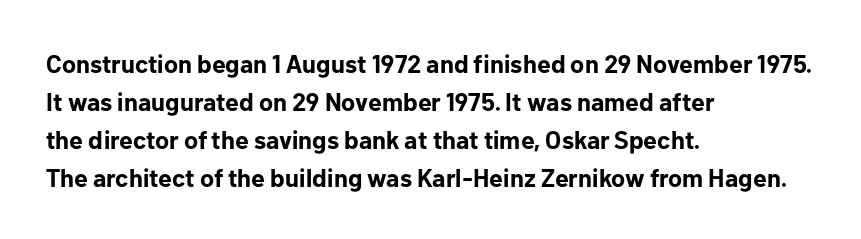
The image shows 25 px bold type, upright; set left-aligned, normal line spacing (1.52x), normal letter spacing, not underlined.
